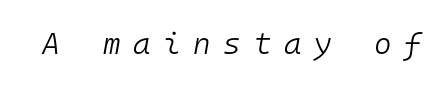
{"italic": "yes", "lean": "right", "slant_degrees": 10, "bold": "no", "weight": "light", "width": "normal", "stroke_contrast": "low", "x_height": "medium", "monospaced": "yes", "underline": "no", "letter_spacing": "wide", "letter_spacing_em": 0.42, "glyph_px": 30}
